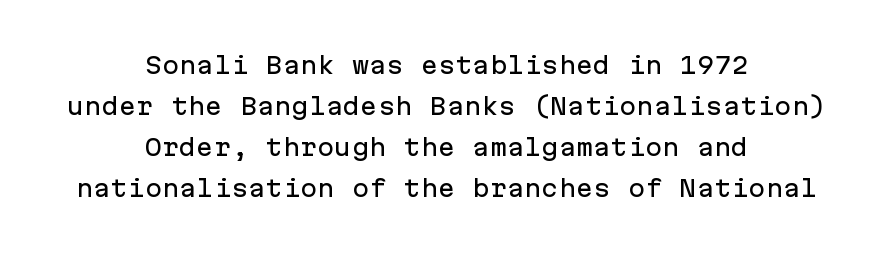
Q: Is the text italic (slanted)? A: No, it is upright.
Q: Is the text underlined? A: No.
Q: How is the paragraph aligned? A: Centered.
Q: Is the spacing between letters normal or unusually wide? A: Normal.
